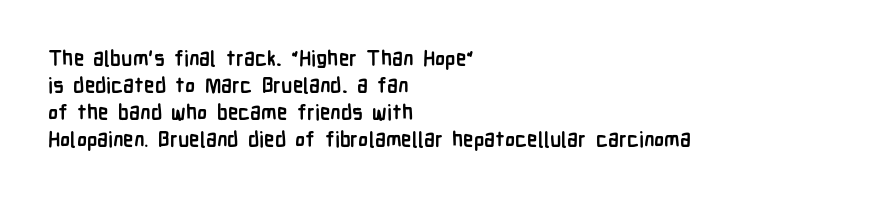
The space directly below the letters is spotless. In terms of leading, this rendering sits right in the middle. Notice how the stems are strictly vertical — no italics here. Honestly, the letter spacing is just normal — you wouldn't notice it. Typesetter's note: full bold, strokes at maximum text heaviness.
